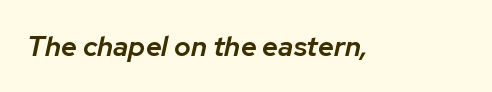
Q: Is the text bold? A: Semi-bold.
Q: Is the text italic (slanted)? A: Yes, it leans right by about 12 degrees.
Q: Is the text underlined? A: No.
Q: Is the spacing between letters normal or unusually wide? A: Normal.
Q: Width (condensed, normal, or wide)? A: Normal.
Q: Stroke contrast? A: Low.
Q: x-height? A: Medium.
Q: Monospaced? A: No.
